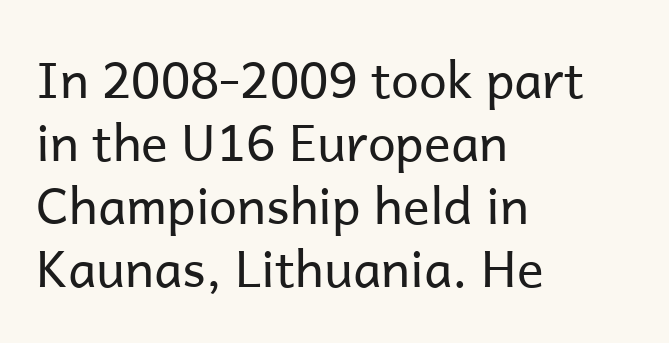
Summary of weight: not heavy and not bold. The letters carry no serifs — their stems end cleanly without finishing strokes. The rendering uses a moderate line-height, typical for paragraphs. Reading down the block, your eye returns to a fixed left position each line. The zone under the glyphs is completely vacant.
